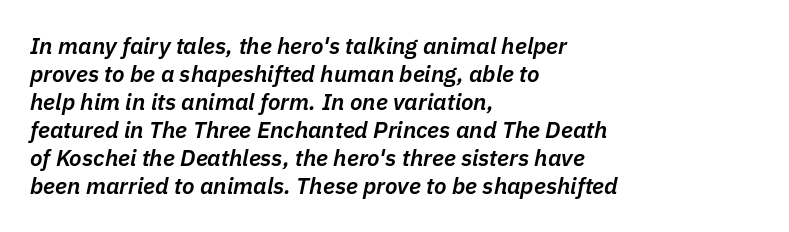
Honestly, there is no underline to notice here at all. There is no visible air inserted between adjacent glyphs. Emphasis by weight is partial: semibold. The compositor pushed each line to the left boundary.
